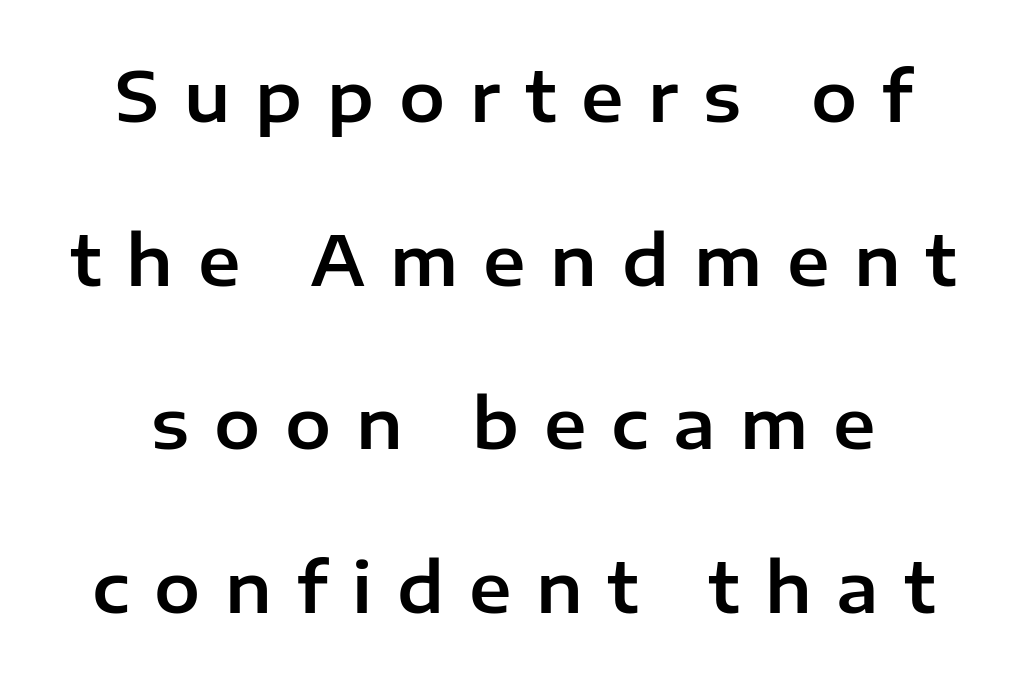
Someone cranked the tracking dial way up on this one. Type without underlining. Typographically, this falls in the sans-serif category. Here the designer chose a conventional face with non-uniform glyph widths. This is roman type, the default non-slanted kind.
